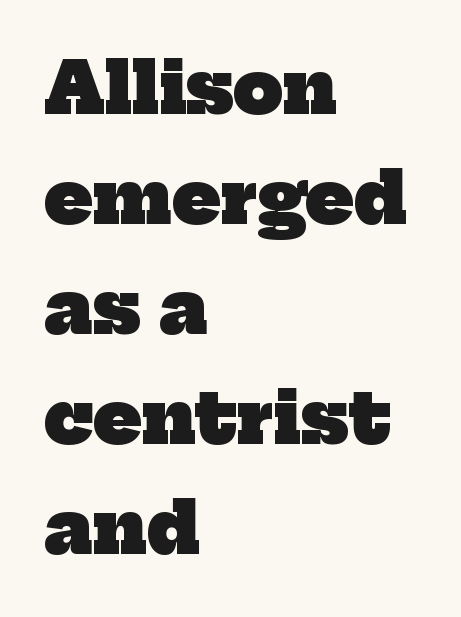
The image shows 70 px heavy serif type; set left-aligned, normal line spacing (1.57x), normal letter spacing, not underlined; low stroke contrast and a medium x-height.
